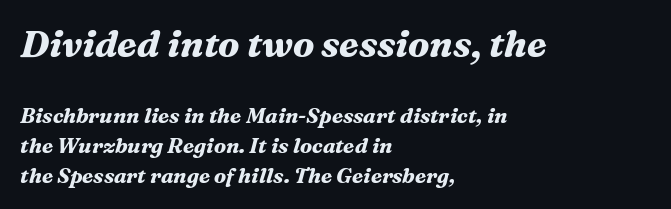
The image shows 37 px bold serif type, italic (leaning right); set left-aligned, normal line spacing (1.42x), normal letter spacing, not underlined; the first (top) block is 1.76x larger; medium stroke contrast and a medium x-height.
